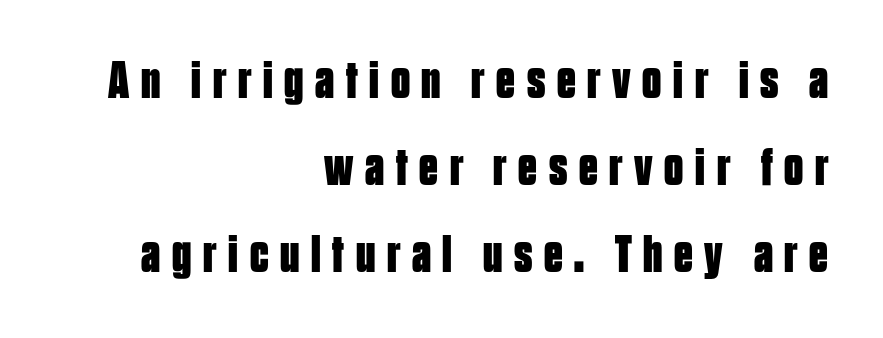
The image shows 53 px bold, condensed sans-serif type, upright; set right-aligned, normal line spacing (1.64x), unusually wide letter spacing (+0.22 em), not underlined; low stroke contrast and a large x-height.
